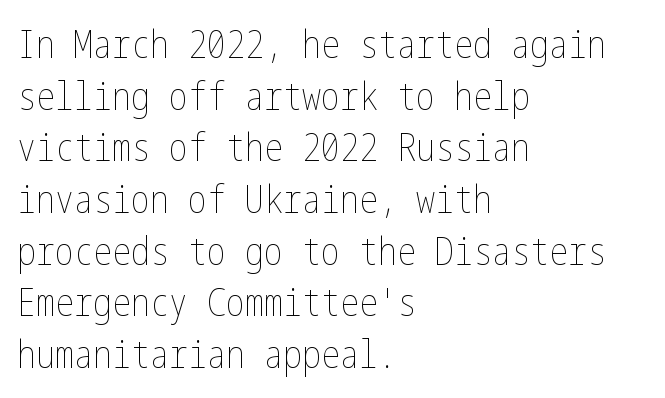
Q: Is the text bold? A: No.
Q: Is the text italic (slanted)? A: No, it is upright.
Q: Is the text underlined? A: No.
Q: How is the paragraph aligned? A: Left-aligned.
Q: Is the spacing between letters normal or unusually wide? A: Normal.
Q: Is the spacing between lines tight, normal or loose? A: Normal.
Q: Width (condensed, normal, or wide)? A: Condensed.
Q: Stroke contrast? A: Low.
Q: x-height? A: Medium.
